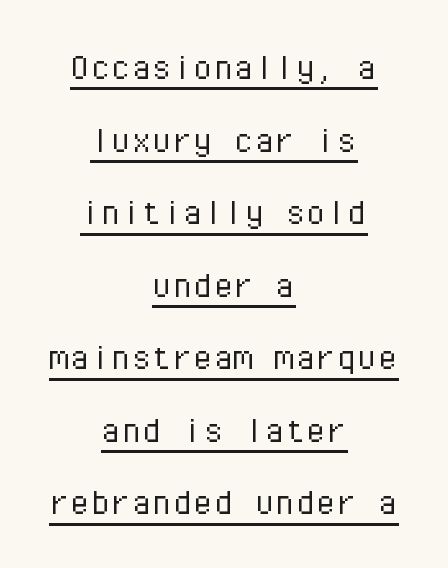
Where is the straight margin? There isn't one; the lines are centered. Fixed-width glyphs throughout — classic coding-font behaviour. The rendering shows plain stroke endings on the letterforms — a sans-serif design. You can tell it's not italic because the verticals are truly vertical. Underline: present. Weight: regular or lighter.
